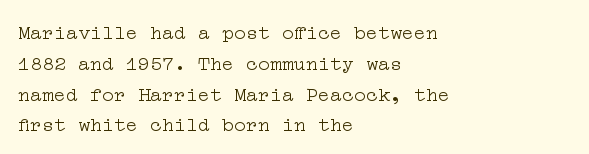
{"italic": "no", "bold": "no", "underline": "no", "align": "left", "line_spacing": "normal", "line_spacing_ratio": 1.54, "letter_spacing": "normal", "letter_spacing_em": 0.0, "glyph_px": 20}
